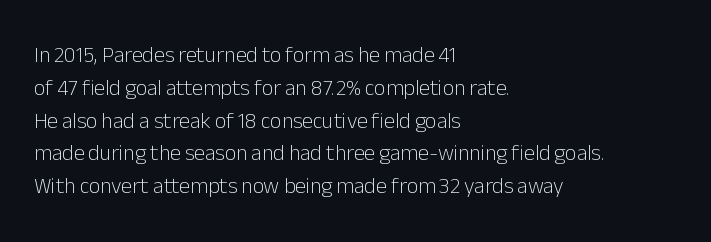
Q: Is the text bold? A: No.
Q: Is the text italic (slanted)? A: No, it is upright.
Q: Is the text underlined? A: No.
Q: How is the paragraph aligned? A: Left-aligned.
Q: Is the spacing between letters normal or unusually wide? A: Normal.
Q: Is the spacing between lines tight, normal or loose? A: Normal.
